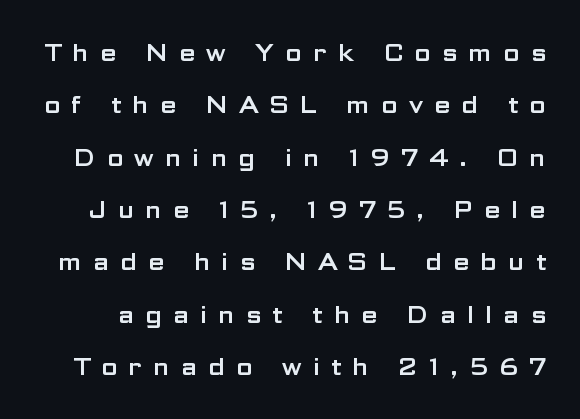
A typesetter would mark this as roman, not italic. How would I describe the line gaps? Wide and relaxed. Between one letter and the next there's a generous, obvious gap. Decoration check: the copy has no underline.
